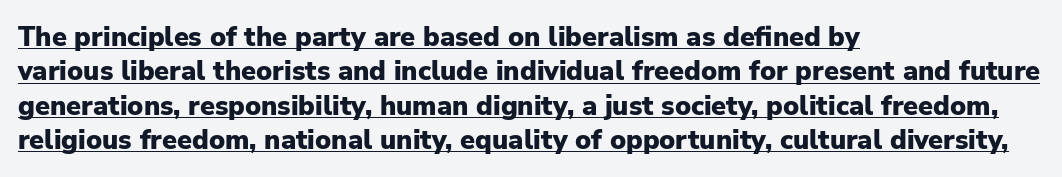
Q: Is the text bold? A: Yes.
Q: Is the text italic (slanted)? A: No, it is upright.
Q: Is the text underlined? A: Yes.
Q: How is the paragraph aligned? A: Left-aligned.
Q: Is the spacing between letters normal or unusually wide? A: Normal.
Q: Is the spacing between lines tight, normal or loose? A: Normal.
